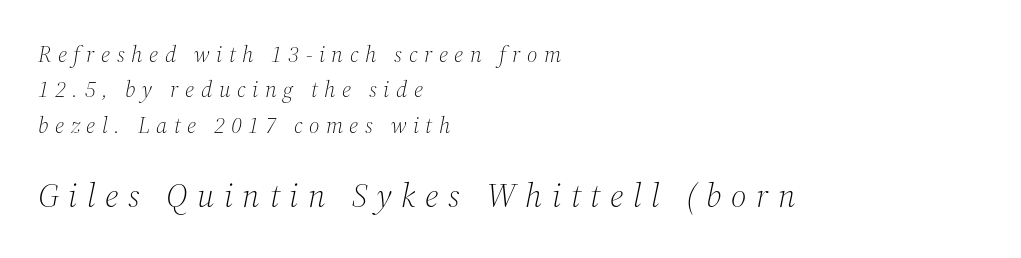
{"serif": "yes", "italic": "yes", "lean": "right", "slant_degrees": 12, "bold": "no", "weight": "light", "width": "normal", "stroke_contrast": "medium", "x_height": "medium", "monospaced": "no", "underline": "no", "align": "left", "line_spacing": "normal", "line_spacing_ratio": 1.54, "letter_spacing": "wide", "letter_spacing_em": 0.28, "larger_block": "second", "size_ratio": 1.48, "glyph_px": 34}
